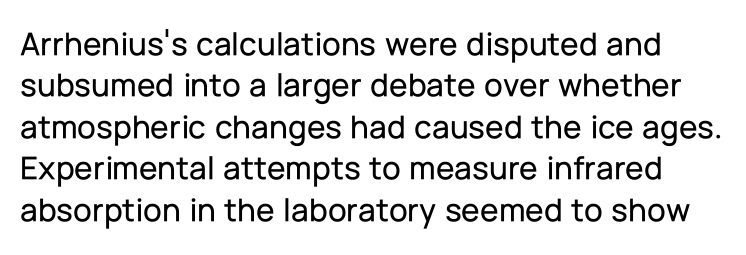
The gap between lines stays unmarked. Unlike a traditional serif, this face leaves its strokes unadorned. Characters follow at the spacing the type designer built in. Varying glyph widths throughout — classic text-font behaviour.
